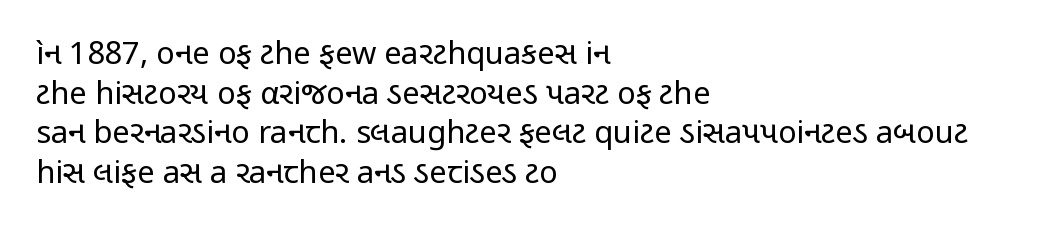
Q: Is the text bold? A: No.
Q: Is the text italic (slanted)? A: No, it is upright.
Q: Is the typeface a serif or a sans-serif typeface? A: Sans-serif.
Q: Is the text underlined? A: No.
Q: How is the paragraph aligned? A: Left-aligned.
Q: Is the spacing between letters normal or unusually wide? A: Normal.
Q: Is the spacing between lines tight, normal or loose? A: Normal.
Q: Width (condensed, normal, or wide)? A: Condensed.
Q: Stroke contrast? A: Low.
Q: x-height? A: Medium.
Q: Monospaced? A: No.
